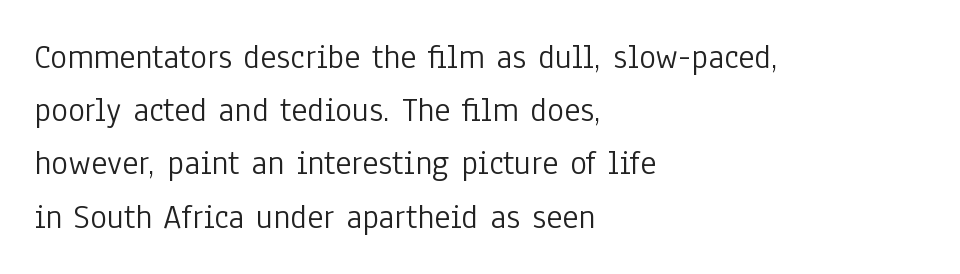
Q: Is the text bold? A: No.
Q: Is the text italic (slanted)? A: No, it is upright.
Q: Is the typeface a serif or a sans-serif typeface? A: Sans-serif.
Q: Is the text underlined? A: No.
Q: How is the paragraph aligned? A: Left-aligned.
Q: Is the spacing between letters normal or unusually wide? A: Normal.
Q: Is the spacing between lines tight, normal or loose? A: Normal.
Q: Width (condensed, normal, or wide)? A: Condensed.
Q: Stroke contrast? A: Low.
Q: x-height? A: Medium.
Q: Monospaced? A: No.
